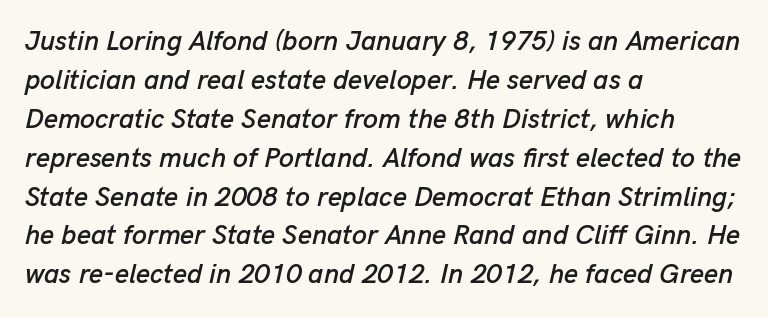
The image shows 27 px text type, italic (leaning right); set left-aligned, normal line spacing (1.44x), normal letter spacing, not underlined.
